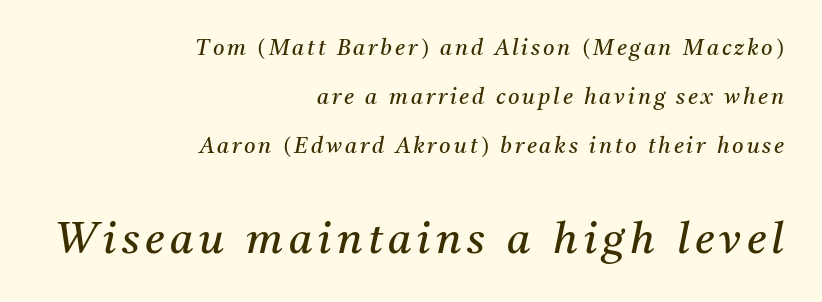
One-word summary of the alignment: right. A typesetter would call this proportional, since set widths differ per character. The letters in the lower block stand taller than those in the block above. Weight: in the light-to-regular range. Words float on clear page, feet unadorned. Looking at the ascenders, they clearly lean.
